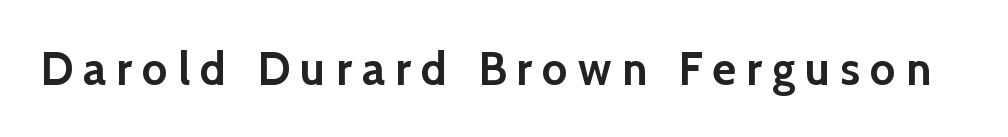
I'd call this a sans setting — the letters go barefoot. Tracking here is generous; glyphs stand well apart from one another. Heavy-handed strokes throughout: this text is bold. The specimen omits any rule beneath the text block's lines. The rendering uses natural spacing where letterforms have individual widths. Italic? Not at all — the glyphs are vertical.
